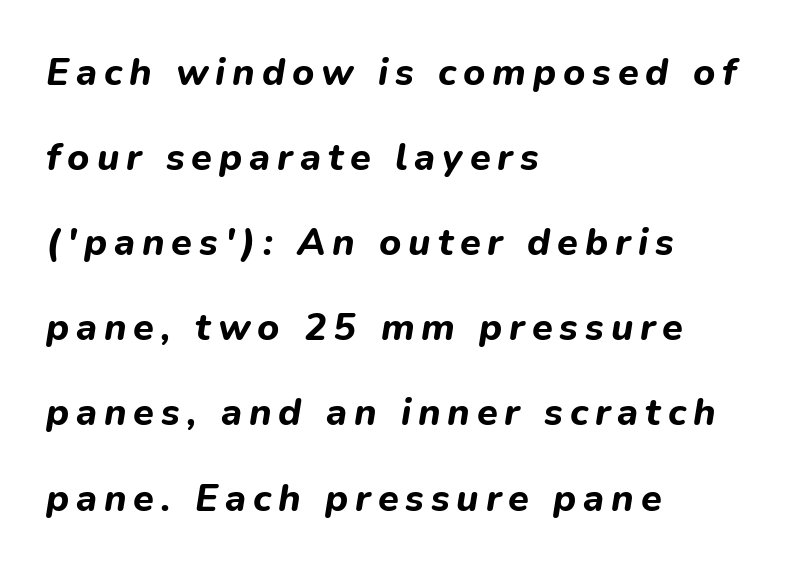
Q: Is the text bold? A: Yes.
Q: Is the text italic (slanted)? A: Yes, it leans right by about 9 degrees.
Q: Is the text underlined? A: No.
Q: How is the paragraph aligned? A: Left-aligned.
Q: Is the spacing between lines tight, normal or loose? A: Loose.
Q: Width (condensed, normal, or wide)? A: Normal.
Q: Stroke contrast? A: Low.
Q: x-height? A: Medium.
Q: Monospaced? A: No.
